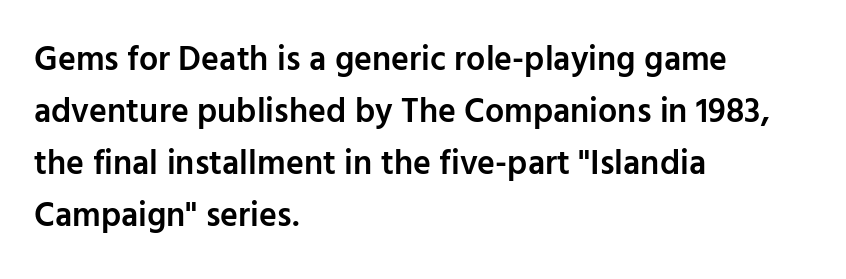
Q: Is the text bold? A: Semi-bold.
Q: Is the text italic (slanted)? A: No, it is upright.
Q: Is the typeface a serif or a sans-serif typeface? A: Sans-serif.
Q: Is the text underlined? A: No.
Q: How is the paragraph aligned? A: Left-aligned.
Q: Is the spacing between letters normal or unusually wide? A: Normal.
Q: Is the spacing between lines tight, normal or loose? A: Normal.
Q: Width (condensed, normal, or wide)? A: Normal.
Q: Stroke contrast? A: Low.
Q: x-height? A: Medium.
Q: Monospaced? A: No.
